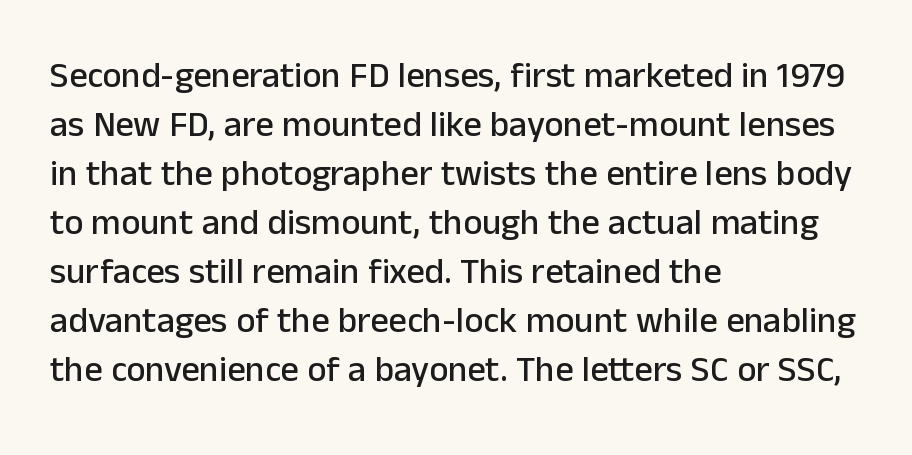
{"serif": "no", "italic": "no", "width": "normal", "stroke_contrast": "low", "x_height": "medium", "monospaced": "no", "underline": "no", "align": "left", "line_spacing": "normal", "line_spacing_ratio": 1.36, "letter_spacing": "normal", "letter_spacing_em": 0.0, "glyph_px": 36}
